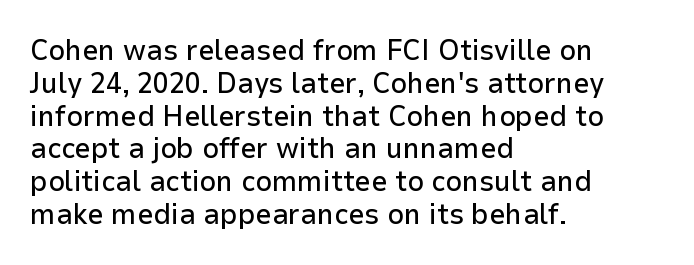
{"serif": "no", "italic": "no", "width": "normal", "stroke_contrast": "low", "x_height": "medium", "monospaced": "no", "underline": "no", "align": "left", "line_spacing": "tight", "line_spacing_ratio": 1.13, "letter_spacing": "normal", "letter_spacing_em": 0.0, "glyph_px": 29}
